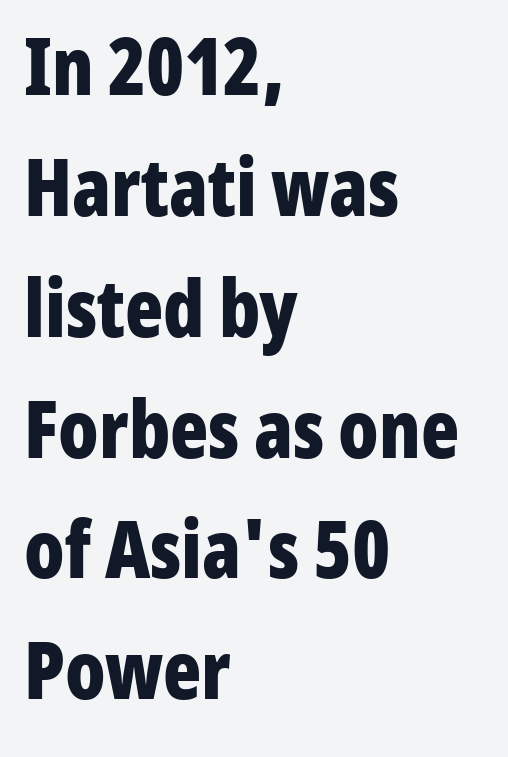
Q: Is the text bold? A: Yes.
Q: Is the text italic (slanted)? A: No, it is upright.
Q: Is the typeface a serif or a sans-serif typeface? A: Sans-serif.
Q: Is the text underlined? A: No.
Q: How is the paragraph aligned? A: Left-aligned.
Q: Is the spacing between letters normal or unusually wide? A: Normal.
Q: Is the spacing between lines tight, normal or loose? A: Normal.
Q: Width (condensed, normal, or wide)? A: Condensed.
Q: Stroke contrast? A: Low.
Q: x-height? A: Medium.
Q: Monospaced? A: No.
